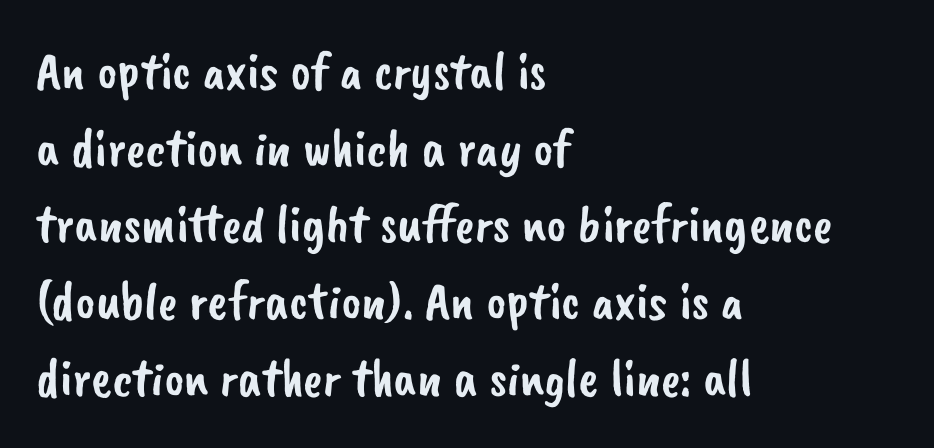
Q: Is the typeface a serif or a sans-serif typeface? A: Sans-serif.
Q: Is the text underlined? A: No.
Q: How is the paragraph aligned? A: Left-aligned.
Q: Is the spacing between letters normal or unusually wide? A: Normal.
Q: Is the spacing between lines tight, normal or loose? A: Normal.
Q: Width (condensed, normal, or wide)? A: Normal.
Q: Stroke contrast? A: Low.
Q: x-height? A: Small.
Q: Monospaced? A: No.
